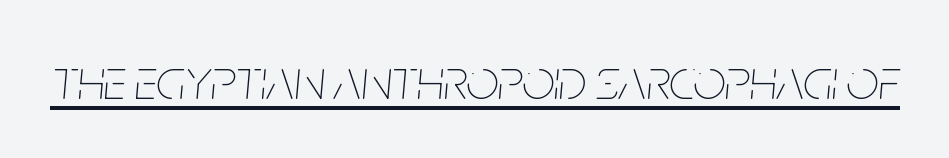
Q: Is the text bold? A: No.
Q: Is the text italic (slanted)? A: Yes, it leans right by about 5 degrees.
Q: Is the text underlined? A: Yes.
Q: Is the spacing between letters normal or unusually wide? A: Normal.
Q: Width (condensed, normal, or wide)? A: Condensed.
Q: Stroke contrast? A: Low.
Q: x-height? A: Large.
Q: Monospaced? A: No.
